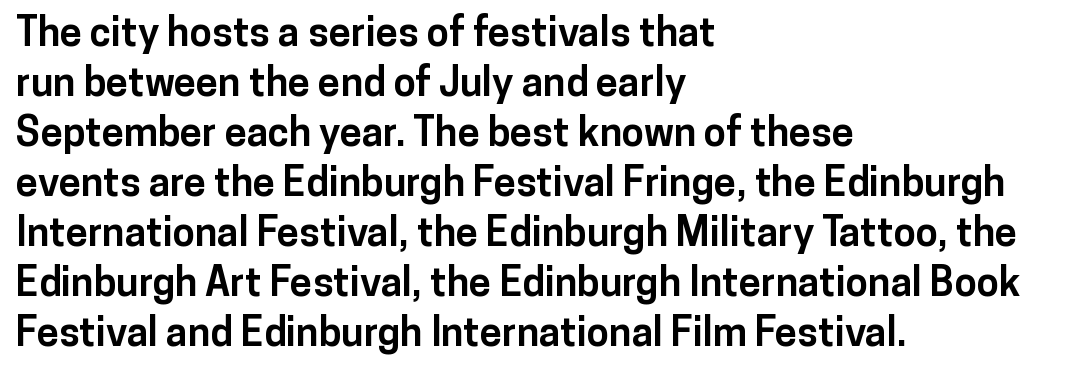
{"serif": "no", "italic": "no", "bold": "yes", "weight": "bold", "width": "normal", "stroke_contrast": "low", "x_height": "medium", "monospaced": "no", "underline": "no", "align": "left", "line_spacing": "normal", "line_spacing_ratio": 1.25, "letter_spacing": "normal", "letter_spacing_em": 0.0, "glyph_px": 40}
